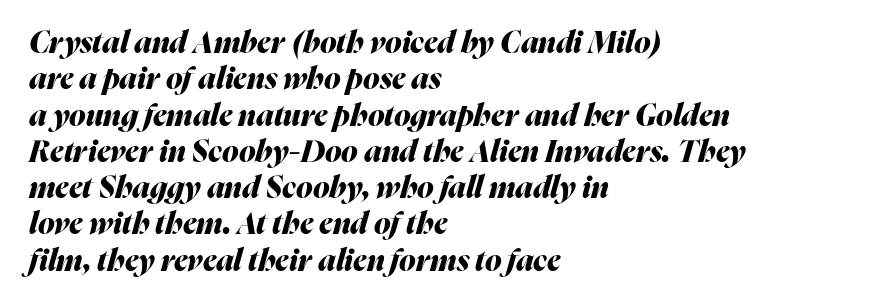
Q: Is the text bold? A: Yes.
Q: Is the text italic (slanted)? A: Yes, it leans right by about 16 degrees.
Q: Is the text underlined? A: No.
Q: How is the paragraph aligned? A: Left-aligned.
Q: Is the spacing between letters normal or unusually wide? A: Normal.
Q: Width (condensed, normal, or wide)? A: Normal.
Q: Stroke contrast? A: Medium.
Q: x-height? A: Medium.
Q: Monospaced? A: No.
